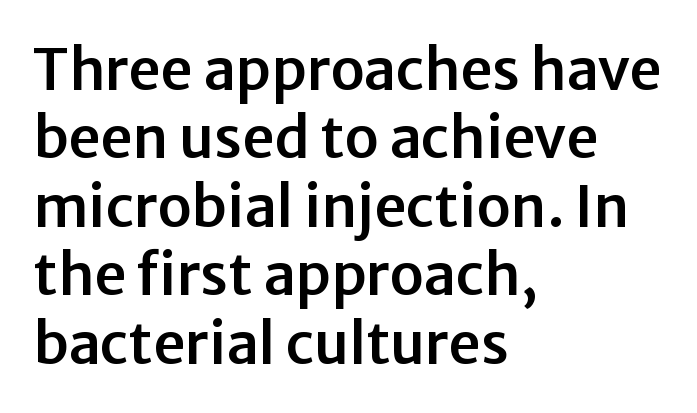
The image shows 57 px sans-serif type, upright; set left-aligned, line spacing 1.2x, normal letter spacing, not underlined; low stroke contrast and a medium x-height.
